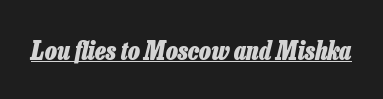
The image shows 25 px bold type, italic (leaning right); set normal letter spacing, underlined.
